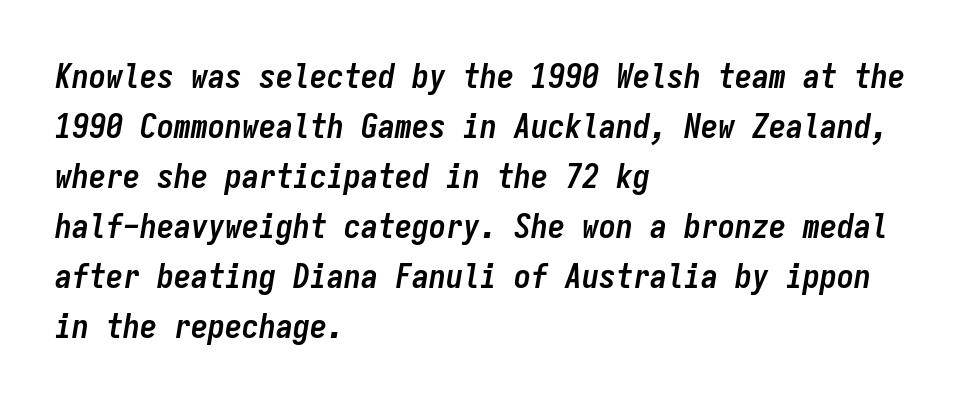
{"italic": "yes", "lean": "right", "slant_degrees": 9, "bold": "yes", "weight": "semibold", "width": "condensed", "stroke_contrast": "low", "x_height": "medium", "monospaced": "yes", "underline": "no", "align": "left", "line_spacing": "normal", "line_spacing_ratio": 1.47, "letter_spacing": "normal", "letter_spacing_em": 0.0, "glyph_px": 34}
